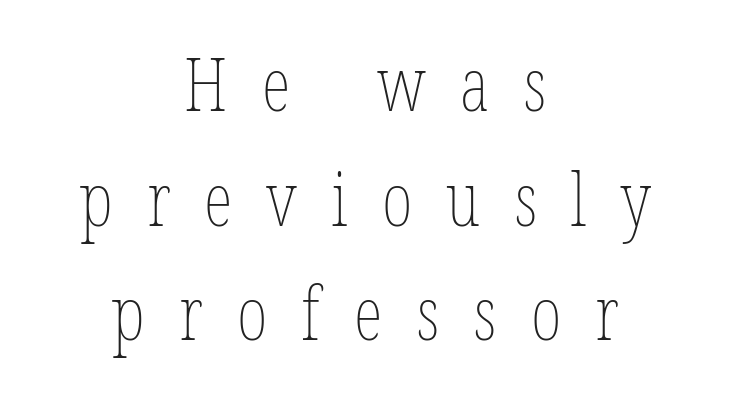
The image shows 74 px thin, condensed type, upright; set centered, normal line spacing (1.55x), unusually wide letter spacing (+0.46 em), not underlined; low stroke contrast and a medium x-height.
